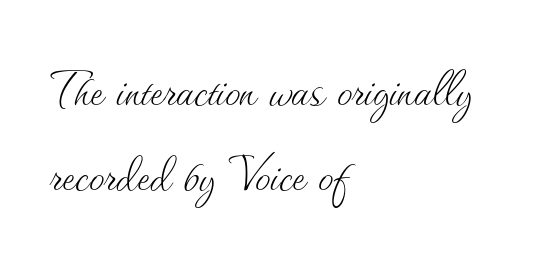
{"bold": "no", "weight": "thin", "width": "normal", "stroke_contrast": "medium", "x_height": "small", "monospaced": "no", "underline": "no", "align": "left", "line_spacing": "normal", "line_spacing_ratio": 1.37, "letter_spacing": "normal", "letter_spacing_em": 0.0, "glyph_px": 62}
